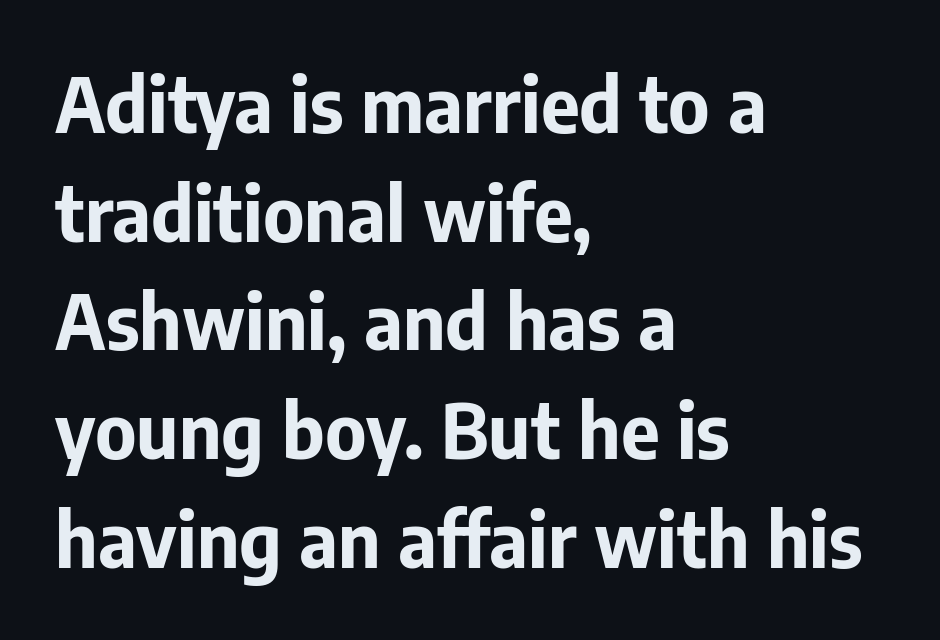
{"serif": "no", "italic": "no", "bold": "yes", "weight": "bold", "width": "normal", "stroke_contrast": "low", "x_height": "medium", "monospaced": "no", "underline": "no", "align": "left", "line_spacing": "normal", "line_spacing_ratio": 1.45, "letter_spacing": "normal", "letter_spacing_em": 0.0, "glyph_px": 75}
